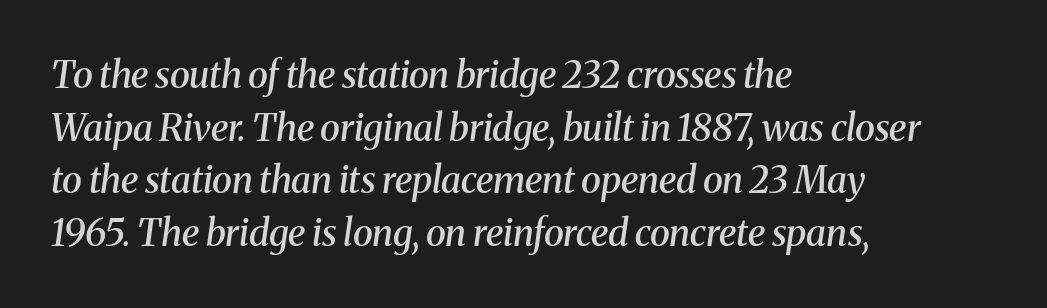
The glyphs in this specimen are seriffed. The zone under the glyphs is completely vacant. An italicized treatment has been applied to the whole sample. Weight: semibold (demi).
